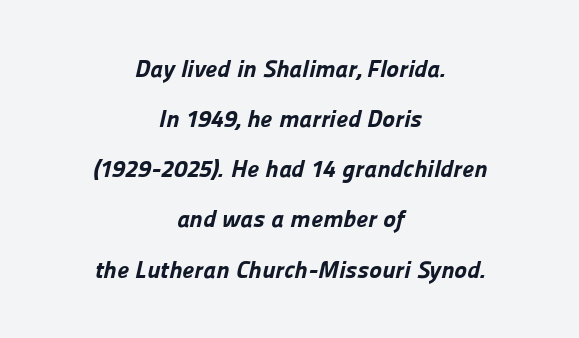
The vertical gap from one line to the next is large. Leftover space on each line is divided equally before and after the words. Typesetter's note: full bold, strokes at maximum text heaviness. Check under the words: just untouched page. The passage shown has conventional tracking throughout.
